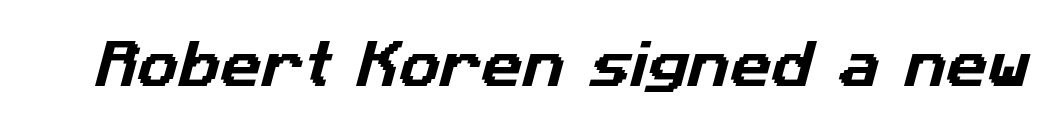
The letters carry no serifs — their stems end cleanly without finishing strokes. The line texture is even and compact thanks to regular tracking. Character widths vary here, with narrow letters taking less room than wide ones. Decoration check: the copy has no underline.
